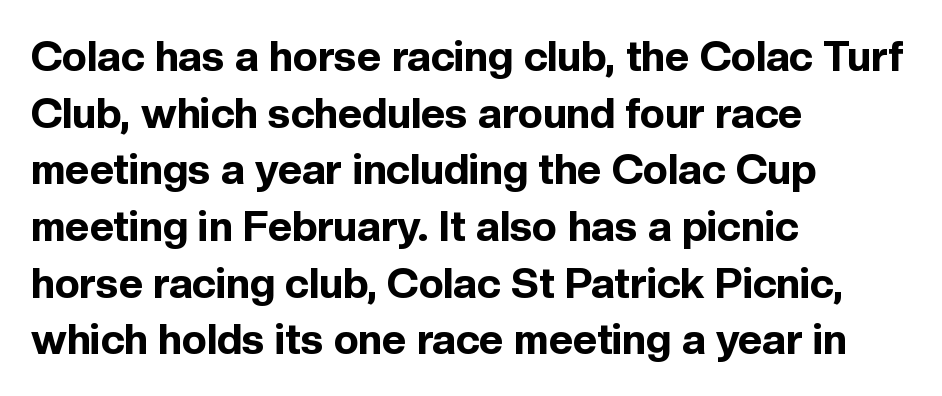
The glyphs have the mass of a bold cut. The passage shown is typed in a proportional face where columns would drift. Quick note: underline off. Every stem runs plumb, perpendicular to the baseline.
